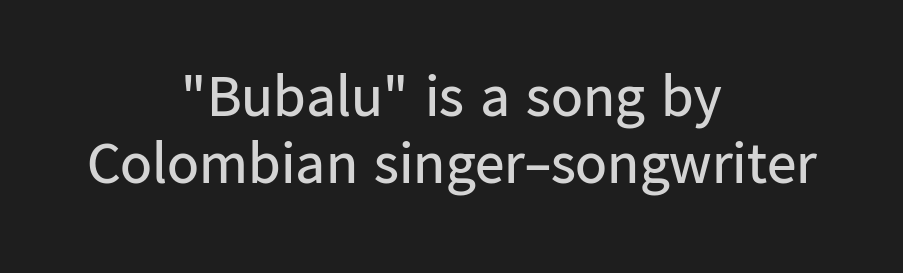
{"serif": "no", "italic": "no", "bold": "no", "weight": "regular", "width": "normal", "stroke_contrast": "low", "x_height": "medium", "monospaced": "no", "underline": "no", "align": "center", "line_spacing": "tight", "line_spacing_ratio": 1.14, "letter_spacing": "normal", "letter_spacing_em": 0.0, "glyph_px": 59}
